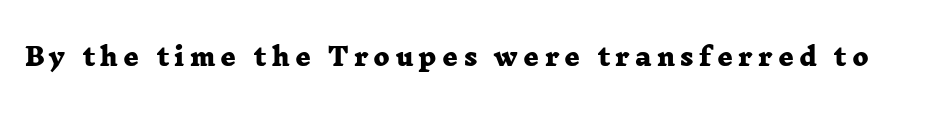
Lines of text with bare space underneath. The rendering inserts visible extra space after every character. Heavy, bold letterforms.
